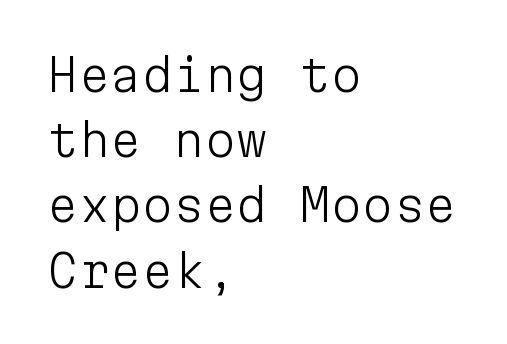
{"serif": "no", "italic": "no", "bold": "no", "weight": "light", "width": "normal", "stroke_contrast": "low", "x_height": "medium", "monospaced": "yes", "underline": "no", "align": "left", "line_spacing": "normal", "line_spacing_ratio": 1.45, "letter_spacing": "normal", "letter_spacing_em": 0.0, "glyph_px": 45}
